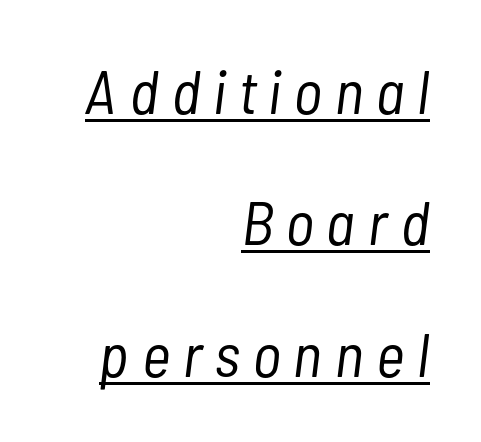
Short note: letters widely spaced. The whole block is typeset with a tilt. Do the characters align in a grid? No, the font is proportional. The letterforms sit at book weight or below.
